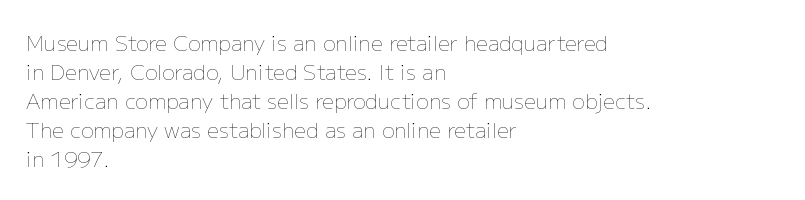
{"italic": "no", "bold": "no", "underline": "no", "align": "left", "line_spacing": "normal", "line_spacing_ratio": 1.38, "letter_spacing": "normal", "letter_spacing_em": 0.0, "glyph_px": 21}
